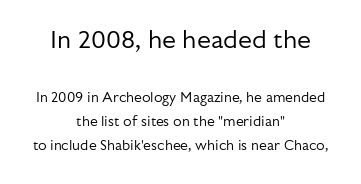
Q: Is the text bold? A: No.
Q: Is the text italic (slanted)? A: No, it is upright.
Q: Is the text underlined? A: No.
Q: How is the paragraph aligned? A: Centered.
Q: Is the spacing between letters normal or unusually wide? A: Normal.
Q: Is the spacing between lines tight, normal or loose? A: Normal.
Q: Which block of text is set in a larger size, the first (top) or the second (bottom)? A: The first (top) one.
